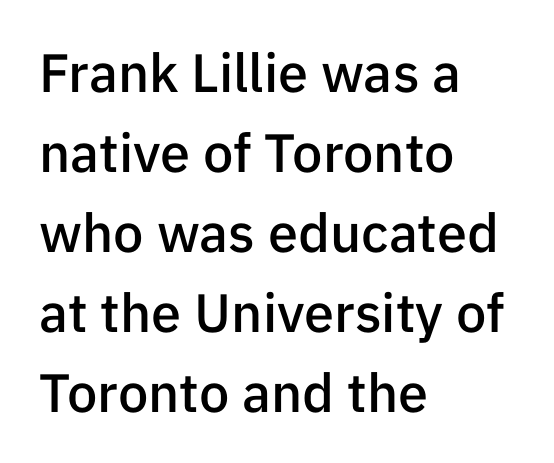
Compared with typical body copy, the letter spacing here is the same. These lines are rendered in a variable-pitch font. Each glyph is drawn with semibold strokes, heavier than normal yet not fully bold. Baseline-to-baseline distance is the conventional proportion of letter height.
